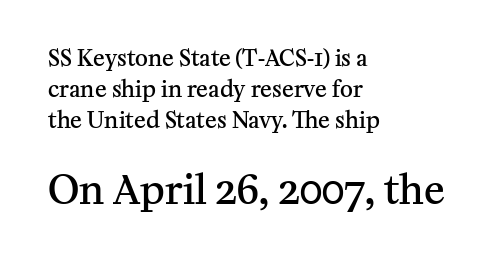
Q: Is the text bold? A: Semi-bold.
Q: Is the text italic (slanted)? A: No, it is upright.
Q: Is the typeface a serif or a sans-serif typeface? A: Serif.
Q: Is the text underlined? A: No.
Q: How is the paragraph aligned? A: Left-aligned.
Q: Is the spacing between letters normal or unusually wide? A: Normal.
Q: Is the spacing between lines tight, normal or loose? A: Normal.
Q: Which block of text is set in a larger size, the first (top) or the second (bottom)? A: The second (bottom) one.
Q: Width (condensed, normal, or wide)? A: Normal.
Q: Stroke contrast? A: Medium.
Q: x-height? A: Medium.
Q: Monospaced? A: No.
